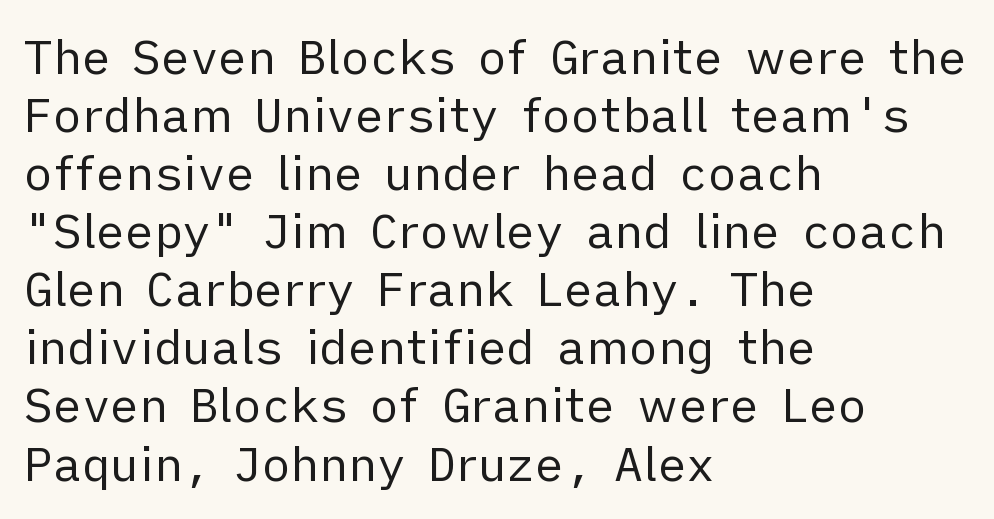
The image shows 48 px regular-weight sans-serif type, upright; set left-aligned, line spacing 1.21x, normal letter spacing, not underlined; low stroke contrast and a medium x-height.
